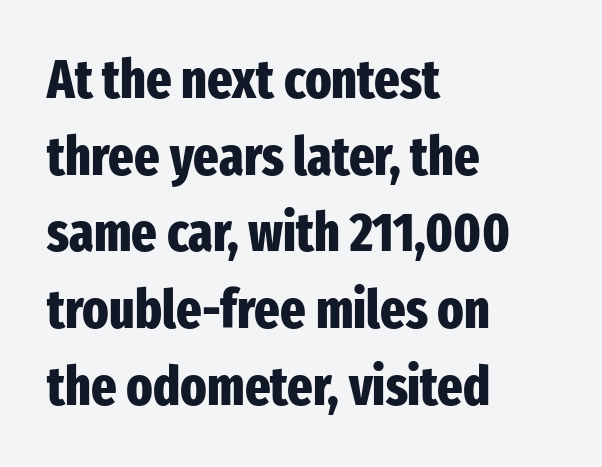
The image shows 54 px heavy, condensed sans-serif type, upright; set left-aligned, normal line spacing (1.42x), normal letter spacing, not underlined; low stroke contrast and a medium x-height.
